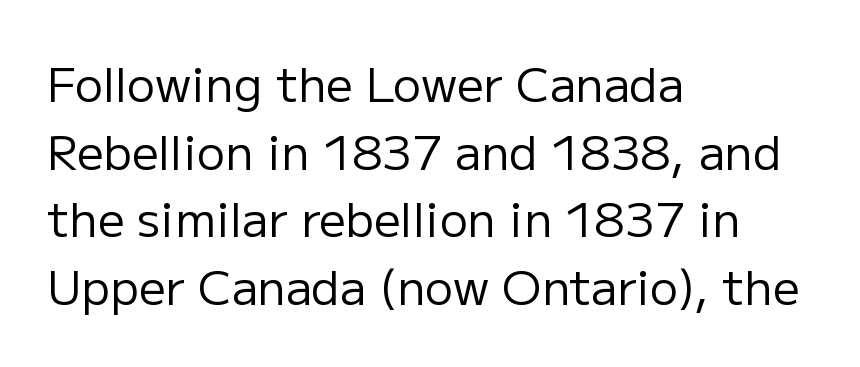
{"serif": "no", "italic": "no", "bold": "no", "weight": "regular", "width": "normal", "stroke_contrast": "low", "x_height": "medium", "monospaced": "no", "underline": "no", "align": "left", "line_spacing": "normal", "line_spacing_ratio": 1.44, "letter_spacing": "normal", "letter_spacing_em": 0.0, "glyph_px": 47}
